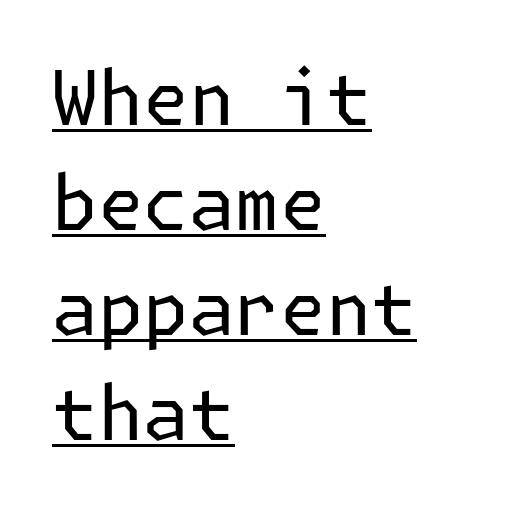
{"serif": "no", "italic": "no", "bold": "no", "weight": "regular", "width": "normal", "stroke_contrast": "low", "x_height": "medium", "underline": "yes", "align": "left", "line_spacing": "normal", "line_spacing_ratio": 1.38, "letter_spacing": "normal", "letter_spacing_em": 0.0, "glyph_px": 76}
